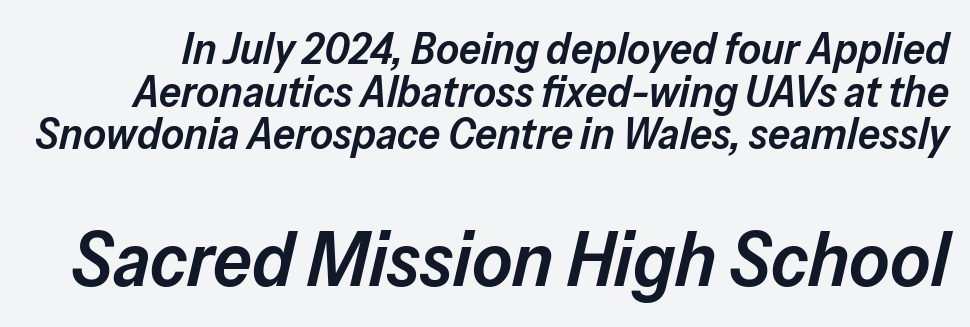
The image shows 77 px semibold type, italic (leaning right); set tight line spacing (0.97x), normal letter spacing, not underlined; the second (bottom) block is 1.75x larger; low stroke contrast and a medium x-height.
